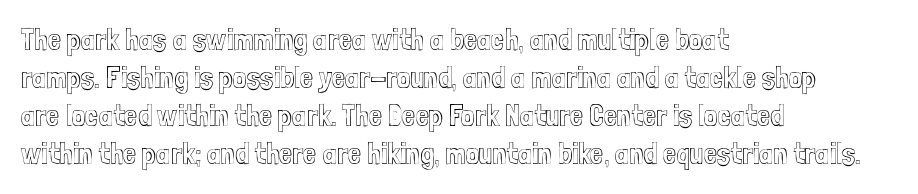
Q: Is the text italic (slanted)? A: No, it is upright.
Q: Is the text underlined? A: No.
Q: How is the paragraph aligned? A: Left-aligned.
Q: Is the spacing between letters normal or unusually wide? A: Normal.
Q: Is the spacing between lines tight, normal or loose? A: Normal.
Q: Width (condensed, normal, or wide)? A: Condensed.
Q: x-height? A: Medium.
Q: Monospaced? A: No.
